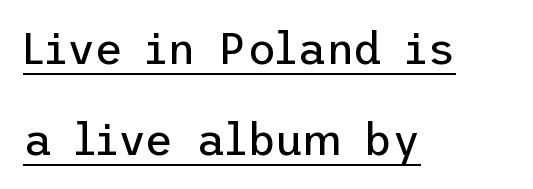
Q: Is the text bold? A: No.
Q: Is the text italic (slanted)? A: No, it is upright.
Q: Is the typeface a serif or a sans-serif typeface? A: Sans-serif.
Q: Is the text underlined? A: Yes.
Q: How is the paragraph aligned? A: Left-aligned.
Q: Is the spacing between letters normal or unusually wide? A: Normal.
Q: Is the spacing between lines tight, normal or loose? A: Loose.
Q: Width (condensed, normal, or wide)? A: Normal.
Q: Stroke contrast? A: Low.
Q: x-height? A: Medium.
